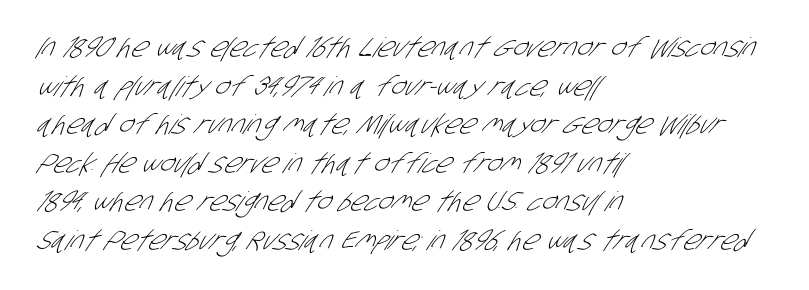
The image shows 27 px text type; set left-aligned, normal line spacing (1.43x), normal letter spacing, not underlined.
